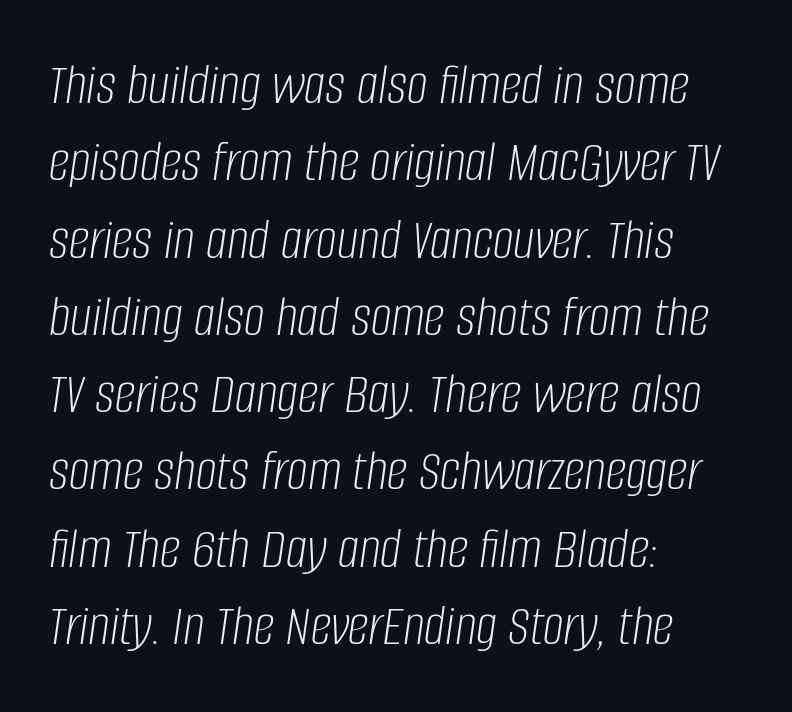
{"italic": "yes", "lean": "right", "slant_degrees": 8, "bold": "no", "weight": "light", "width": "condensed", "stroke_contrast": "low", "x_height": "large", "monospaced": "no", "underline": "no", "align": "left", "line_spacing": "normal", "line_spacing_ratio": 1.31, "letter_spacing": "normal", "letter_spacing_em": 0.0, "glyph_px": 59}
